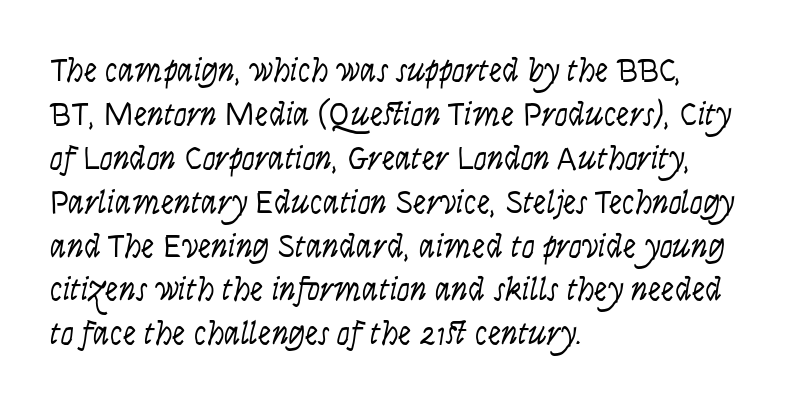
The image shows 33 px light, condensed sans-serif type; set left-aligned, normal line spacing (1.33x), normal letter spacing, not underlined; low stroke contrast and a large x-height.
